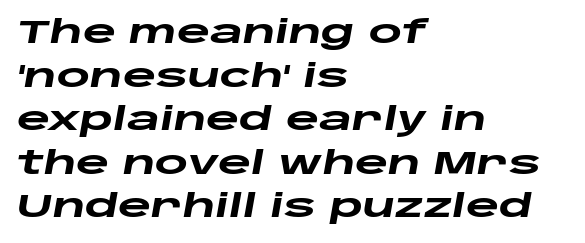
{"italic": "yes", "lean": "right", "slant_degrees": 10, "bold": "yes", "weight": "heavy", "width": "wide", "stroke_contrast": "low", "x_height": "large", "monospaced": "no", "underline": "no", "align": "left", "line_spacing": "normal", "line_spacing_ratio": 1.36, "letter_spacing": "normal", "letter_spacing_em": 0.0, "glyph_px": 32}
